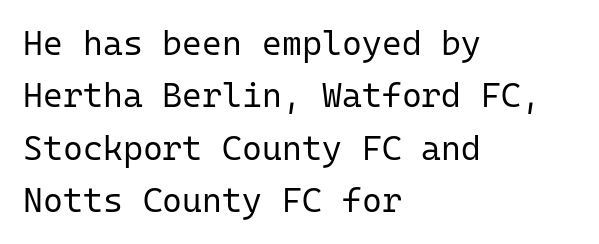
The image shows 34 px regular-weight sans-serif type, upright, monospaced; set left-aligned, normal line spacing (1.54x), normal letter spacing, not underlined; low stroke contrast and a medium x-height.
